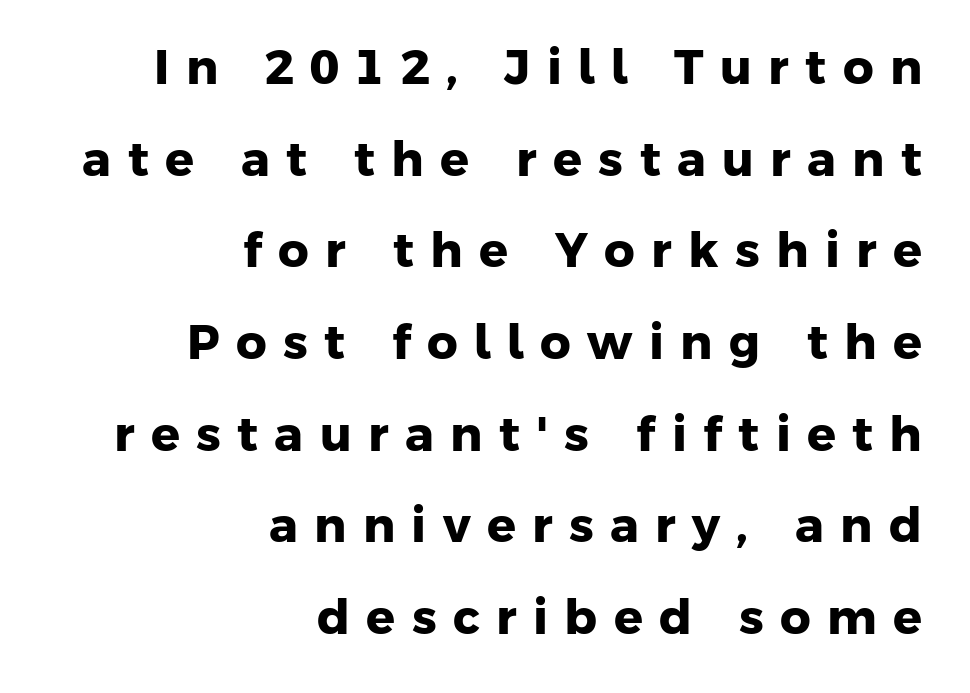
Layout note: lines flush right. Loosely led — the rows are spread out. These lines have a slow, spaced-out rhythm from letter to letter. The rendering uses natural spacing where letterforms have individual widths.
